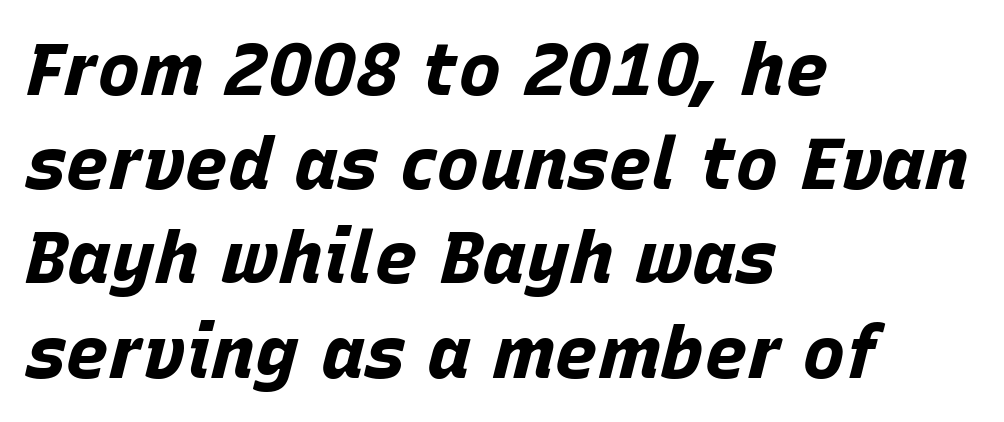
Compared with ordinary roman type, these characters are visibly tilted. The passage shown is typed in a proportional face where columns would drift. Heavy-handed strokes throughout: this text is bold. Only glyphs here, with clear space below each row.
